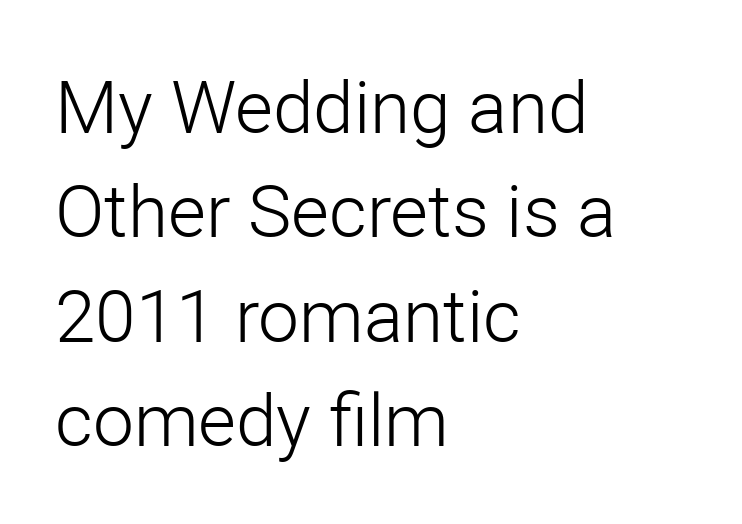
The image shows 73 px light sans-serif type, upright; set left-aligned, normal line spacing (1.43x), normal letter spacing, not underlined; low stroke contrast and a medium x-height.
